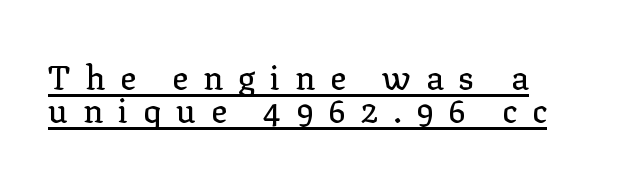
The image shows 33 px serif type, upright; set tight line spacing (1.0x), unusually wide letter spacing (+0.45 em), underlined; low stroke contrast and a medium x-height.
